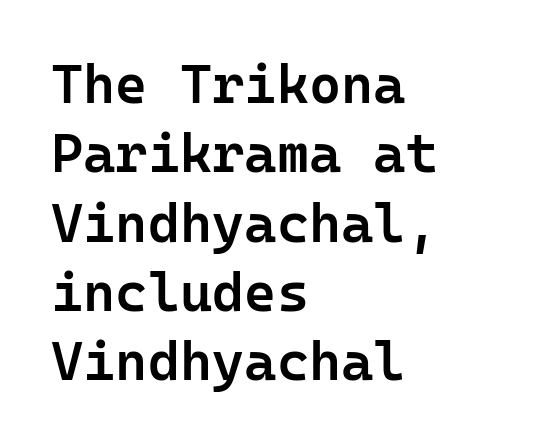
{"serif": "no", "italic": "no", "bold": "semi", "weight": "semibold", "width": "normal", "stroke_contrast": "low", "x_height": "medium", "underline": "no", "align": "left", "line_spacing": "normal", "line_spacing_ratio": 1.26, "letter_spacing": "normal", "letter_spacing_em": 0.0, "glyph_px": 55}
